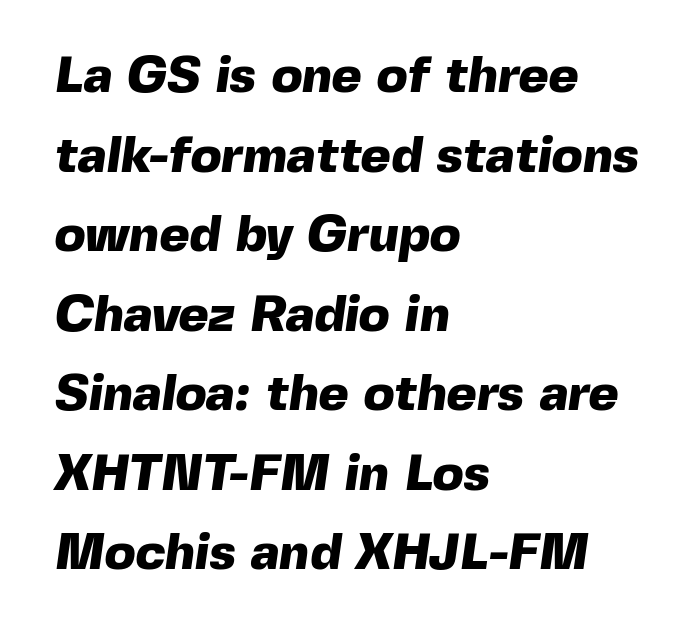
Q: Is the text bold? A: Yes.
Q: Is the typeface a serif or a sans-serif typeface? A: Sans-serif.
Q: Is the text underlined? A: No.
Q: How is the paragraph aligned? A: Left-aligned.
Q: Is the spacing between letters normal or unusually wide? A: Normal.
Q: Is the spacing between lines tight, normal or loose? A: Normal.
Q: Width (condensed, normal, or wide)? A: Normal.
Q: x-height? A: Medium.
Q: Monospaced? A: No.
